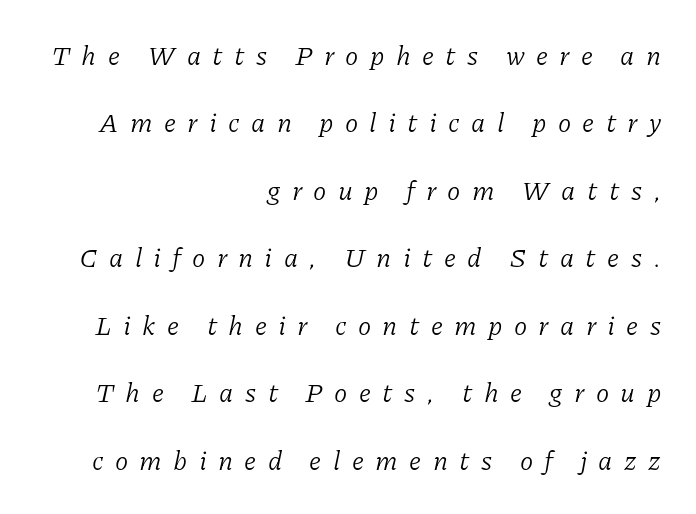
A student would call this right alignment; a typographer would say flush right, rag left. Plain, unruled lines of type. The rendering uses a large line-height, opening up the rows. The rendering applies a slant to the glyphs. Letters have the restrained weight of plain body copy at most.
